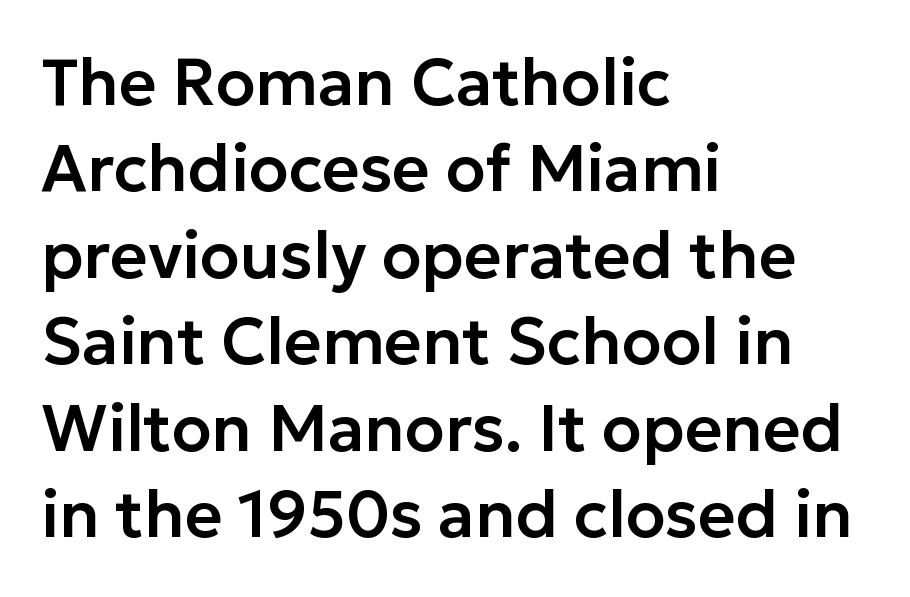
These lines are rendered in a variable-pitch font. Is the block centered? No — it sits flush against the left margin. Line spacing here is normal. Typographically, this falls in the sans-serif category. The rendering keeps characters at their native spacing. The specimen reads as upright at a glance.
